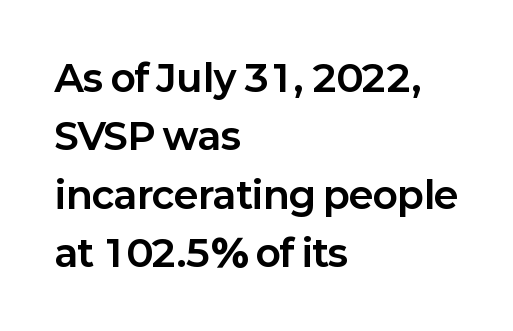
Q: Is the text bold? A: Yes.
Q: Is the text italic (slanted)? A: No, it is upright.
Q: Is the typeface a serif or a sans-serif typeface? A: Sans-serif.
Q: Is the text underlined? A: No.
Q: How is the paragraph aligned? A: Left-aligned.
Q: Is the spacing between letters normal or unusually wide? A: Normal.
Q: Is the spacing between lines tight, normal or loose? A: Normal.
Q: Width (condensed, normal, or wide)? A: Normal.
Q: Stroke contrast? A: Low.
Q: x-height? A: Medium.
Q: Monospaced? A: No.
